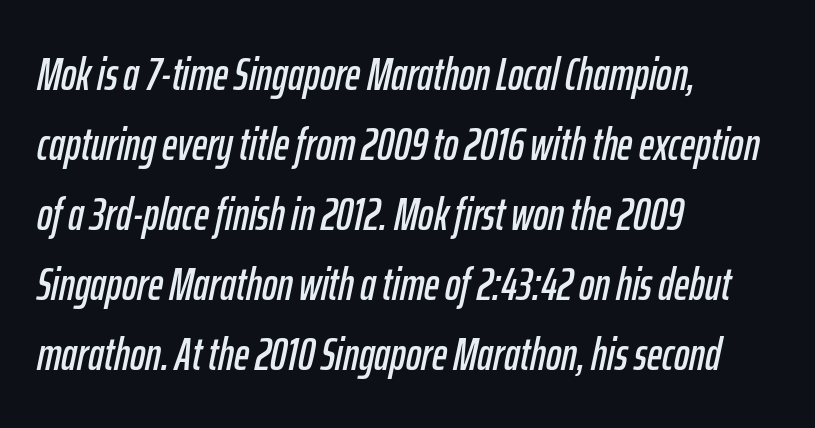
{"italic": "yes", "lean": "right", "slant_degrees": 12, "width": "condensed", "stroke_contrast": "low", "x_height": "medium", "monospaced": "no", "underline": "no", "align": "left", "line_spacing": "normal", "line_spacing_ratio": 1.52, "letter_spacing": "normal", "letter_spacing_em": 0.0, "glyph_px": 46}
